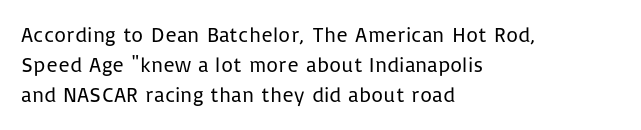
The image shows 21 px text type, upright; set left-aligned, normal line spacing (1.43x), normal letter spacing, not underlined.
